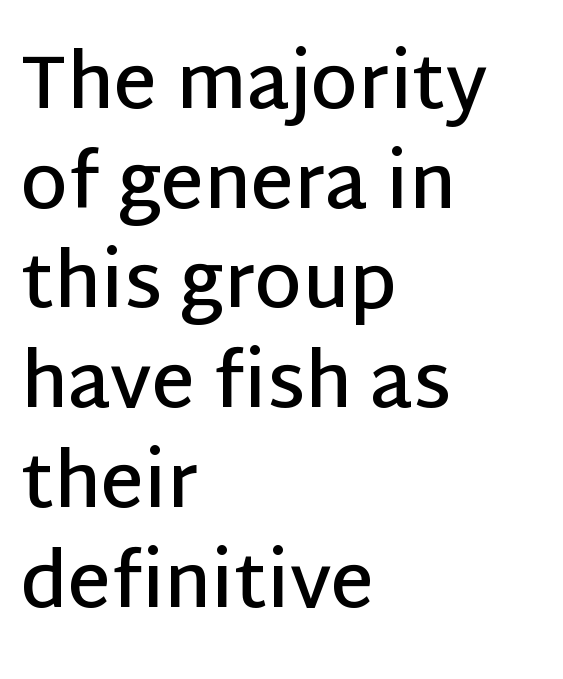
Q: Is the text bold? A: Semi-bold.
Q: Is the text italic (slanted)? A: No, it is upright.
Q: Is the typeface a serif or a sans-serif typeface? A: Sans-serif.
Q: Is the text underlined? A: No.
Q: How is the paragraph aligned? A: Left-aligned.
Q: Is the spacing between letters normal or unusually wide? A: Normal.
Q: Is the spacing between lines tight, normal or loose? A: Normal.
Q: Width (condensed, normal, or wide)? A: Normal.
Q: Stroke contrast? A: Low.
Q: x-height? A: Large.
Q: Monospaced? A: No.
